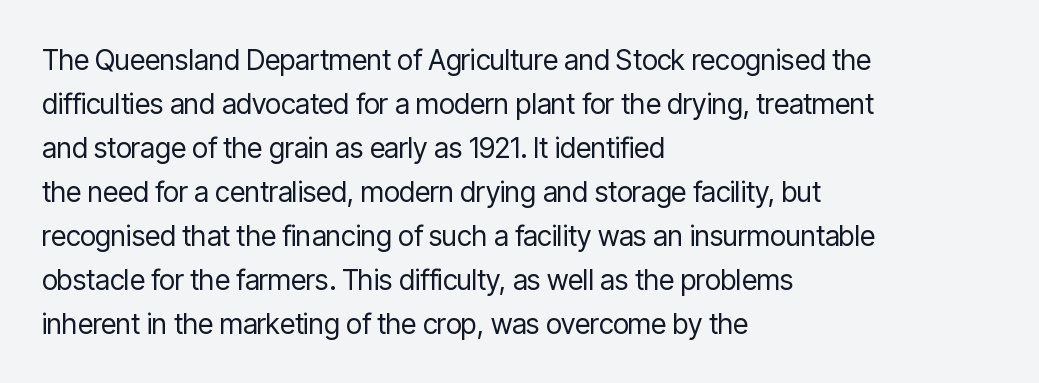
{"serif": "no", "italic": "no", "bold": "no", "weight": "regular", "width": "condensed", "stroke_contrast": "low", "x_height": "medium", "monospaced": "no", "underline": "no", "align": "left", "line_spacing": "normal", "line_spacing_ratio": 1.57, "letter_spacing": "normal", "letter_spacing_em": 0.0, "glyph_px": 28}
